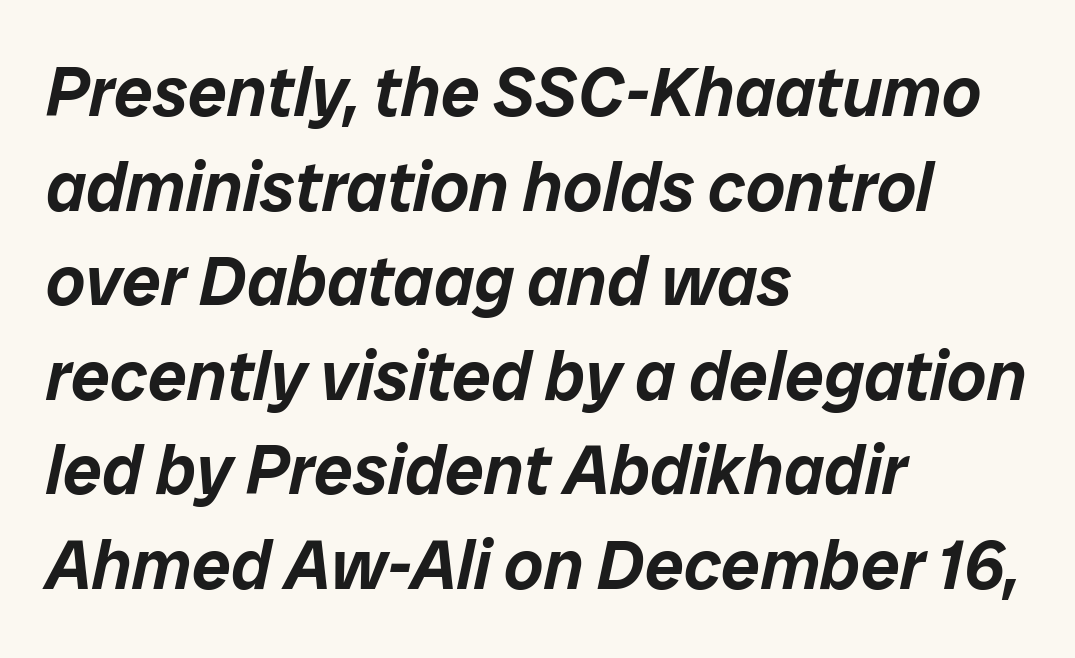
{"italic": "yes", "lean": "right", "slant_degrees": 12, "width": "normal", "stroke_contrast": "low", "x_height": "medium", "monospaced": "no", "underline": "no", "align": "left", "line_spacing": "normal", "line_spacing_ratio": 1.37, "letter_spacing": "normal", "letter_spacing_em": 0.0, "glyph_px": 69}
